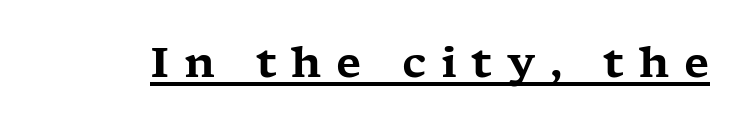
The image shows 42 px wide serif type, upright; set unusually wide letter spacing (+0.35 em), underlined; low stroke contrast and a medium x-height.
